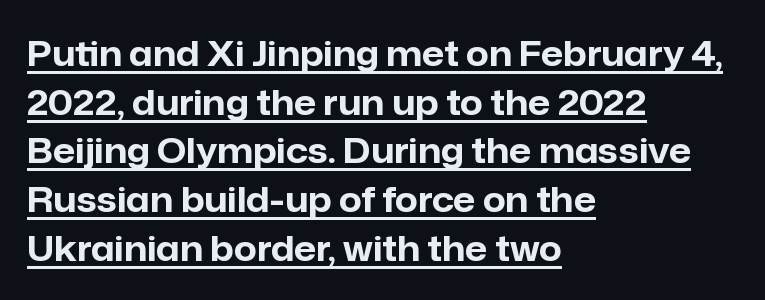
{"serif": "no", "italic": "no", "bold": "yes", "weight": "bold", "width": "normal", "stroke_contrast": "low", "x_height": "medium", "monospaced": "no", "underline": "yes", "align": "left", "line_spacing": "normal", "line_spacing_ratio": 1.39, "letter_spacing": "normal", "letter_spacing_em": 0.0, "glyph_px": 35}
